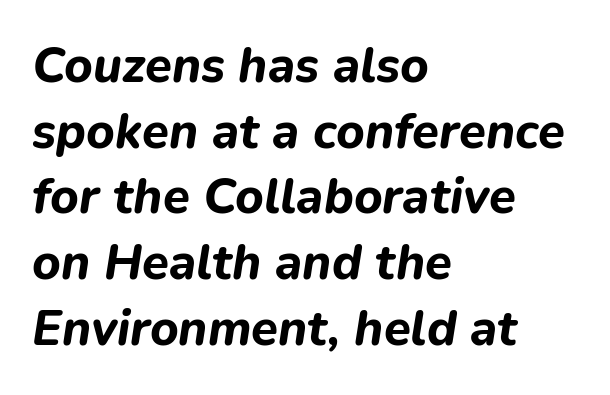
The image shows 49 px bold type, italic (leaning right); set left-aligned, normal line spacing (1.34x), normal letter spacing, not underlined; low stroke contrast and a medium x-height.
